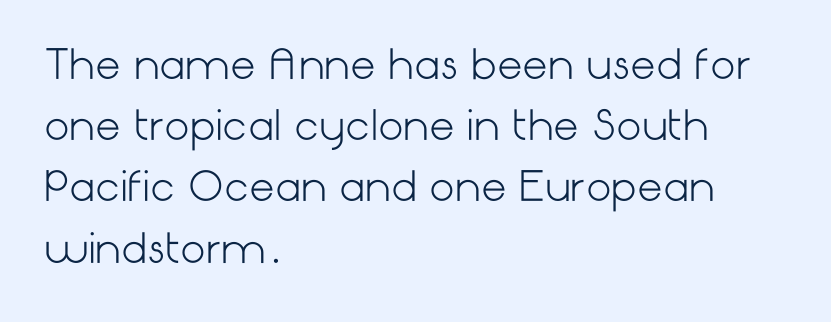
Q: Is the text bold? A: No.
Q: Is the text italic (slanted)? A: No, it is upright.
Q: Is the typeface a serif or a sans-serif typeface? A: Sans-serif.
Q: Is the text underlined? A: No.
Q: How is the paragraph aligned? A: Left-aligned.
Q: Is the spacing between letters normal or unusually wide? A: Normal.
Q: Is the spacing between lines tight, normal or loose? A: Normal.
Q: Width (condensed, normal, or wide)? A: Normal.
Q: Stroke contrast? A: Low.
Q: x-height? A: Medium.
